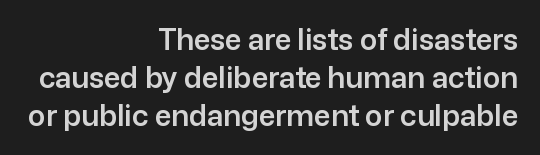
Nothing sits at the stroke ends, so this counts as sans-serif. Do the characters align in a grid? No, the font is proportional. Each new line begins a customary step beneath the previous one. If you drew a ruler down the right edge, every line would touch it.
